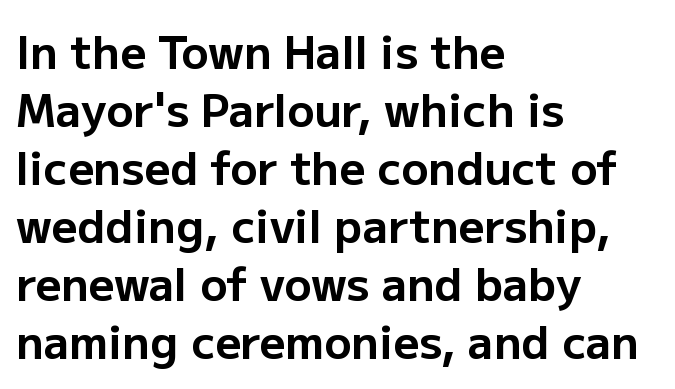
{"serif": "no", "italic": "no", "bold": "yes", "weight": "bold", "width": "normal", "stroke_contrast": "low", "x_height": "medium", "monospaced": "no", "underline": "no", "align": "left", "line_spacing": "normal", "line_spacing_ratio": 1.29, "letter_spacing": "normal", "letter_spacing_em": 0.0, "glyph_px": 45}
